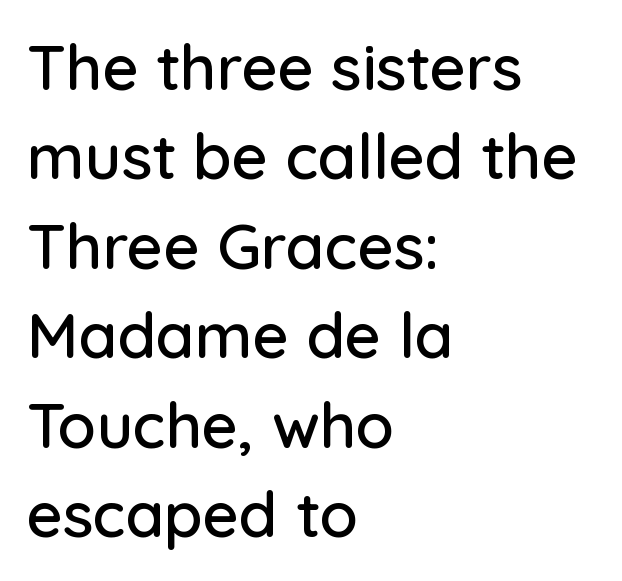
{"serif": "no", "italic": "no", "width": "normal", "stroke_contrast": "low", "x_height": "medium", "monospaced": "no", "underline": "no", "align": "left", "line_spacing": "normal", "line_spacing_ratio": 1.42, "letter_spacing": "normal", "letter_spacing_em": 0.0, "glyph_px": 63}
